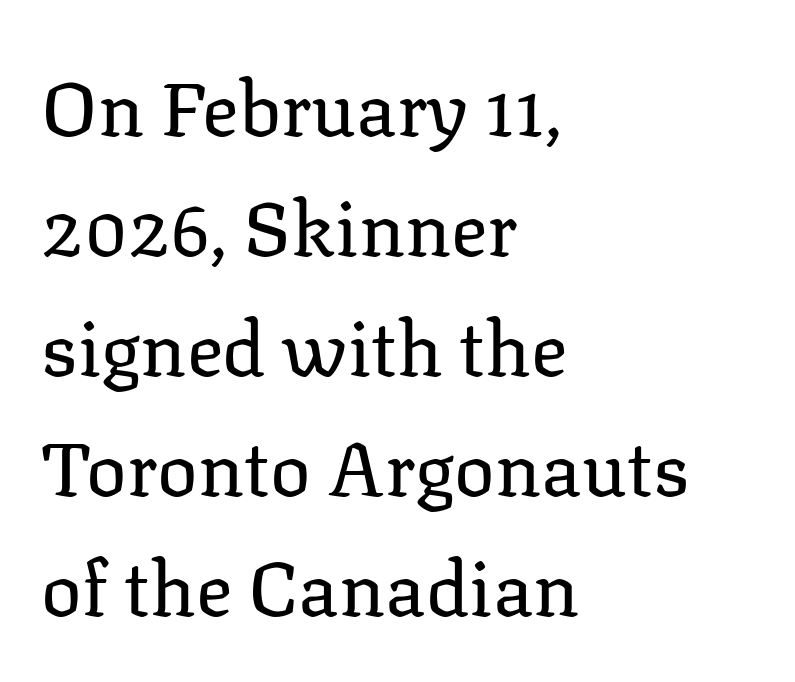
The image shows 76 px regular-weight serif type, upright; set left-aligned, normal line spacing (1.58x), normal letter spacing, not underlined; low stroke contrast and a medium x-height.
